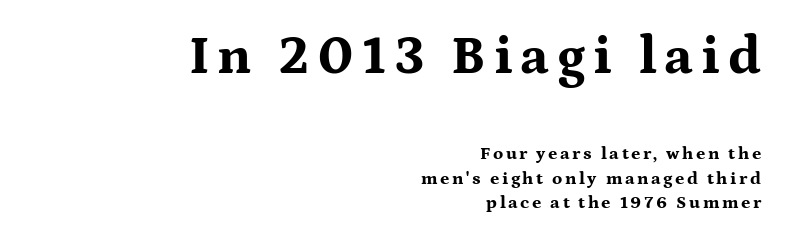
The image shows 54 px bold, wide serif type, upright; set right-aligned, normal line spacing (1.37x), not underlined; the first (top) block is 3.0x larger; medium stroke contrast and a medium x-height.
